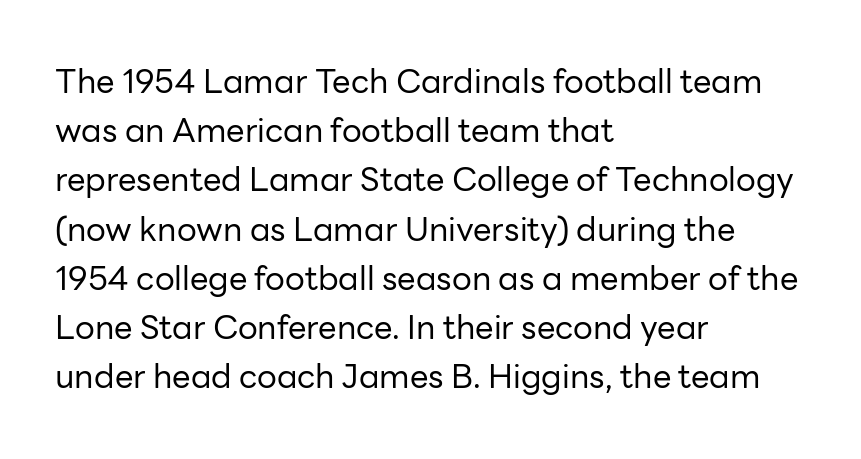
The weight tops out at a normal text grade. The rendering anchors every line to the left-hand side. Any mark beneath the type? The region is blank. Every character sits straight up, as roman type does.
